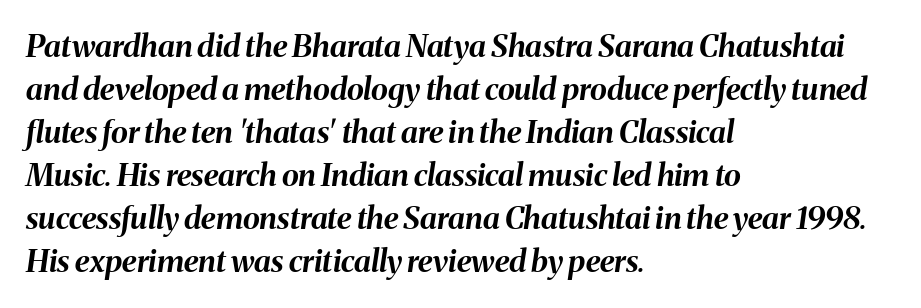
Weight check: bold — yes, fully. The whole block is typeset with a tilt. You could not count columns in this text — the font is proportionally spaced. Teacher's note: observe the even left margin — that is flush-left alignment. Glyph-to-glyph distance matches everyday printed text.
